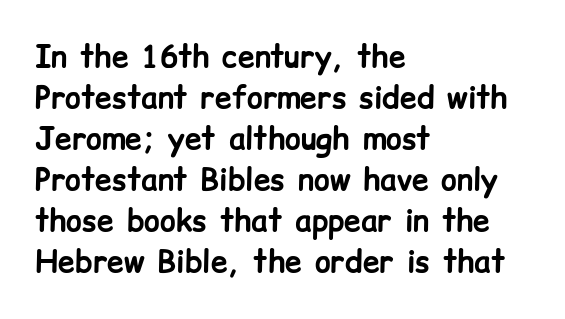
Nothing unusual about the tracking: characters are spaced as the font intends. The text was rendered using a sans face with plain stroke endings. Students, this is bold: see how much ink each stroke carries. The letters advance in unequal steps, a hallmark of proportional type. Line starts are locked; line ends wander. The passage shown stacks its lines at a standard gap.
